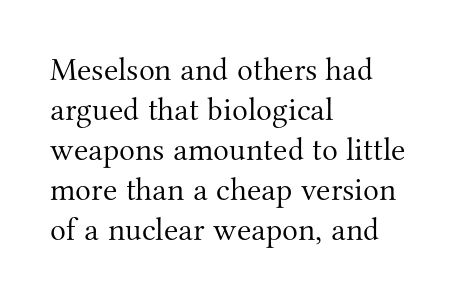
Q: Is the text bold? A: No.
Q: Is the text italic (slanted)? A: No, it is upright.
Q: Is the typeface a serif or a sans-serif typeface? A: Serif.
Q: Is the text underlined? A: No.
Q: How is the paragraph aligned? A: Left-aligned.
Q: Is the spacing between letters normal or unusually wide? A: Normal.
Q: Width (condensed, normal, or wide)? A: Normal.
Q: Stroke contrast? A: Medium.
Q: x-height? A: Small.
Q: Monospaced? A: No.
